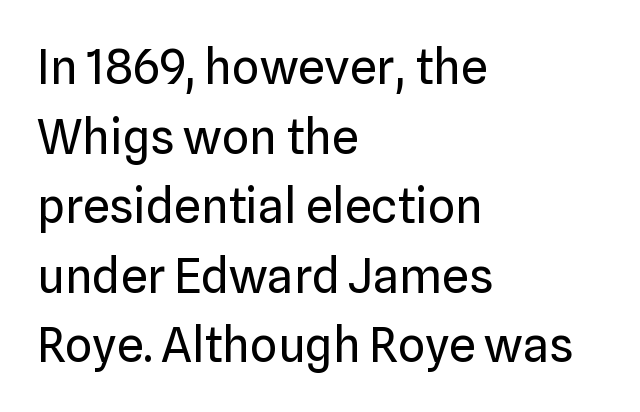
Glyph-to-glyph distance matches everyday printed text. The rendering anchors every line to the left-hand side. Font category for this specimen: sans-serif. Line spacing here is normal. Glance below the letters and you will spot only blank space.
